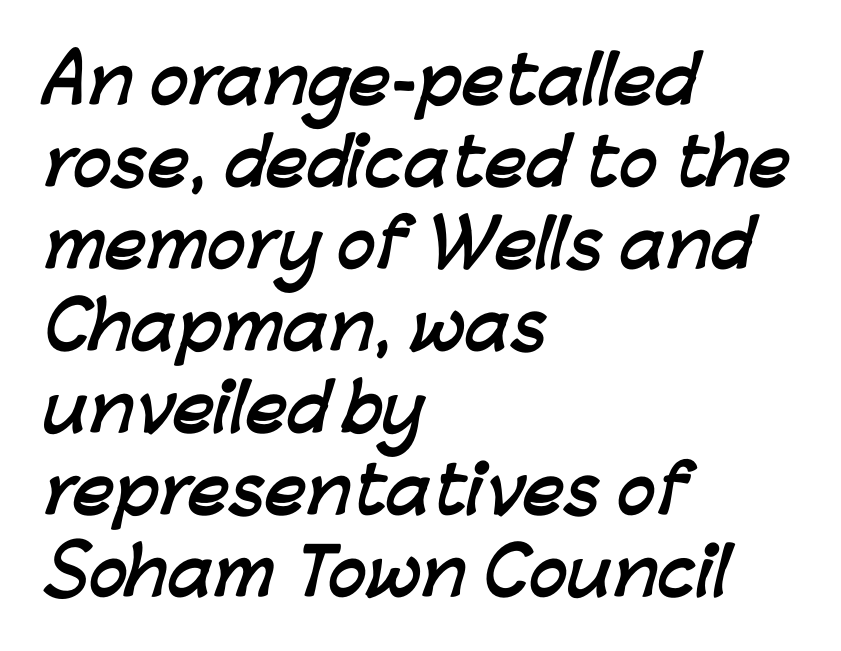
Q: Is the text bold? A: Yes.
Q: Is the typeface a serif or a sans-serif typeface? A: Sans-serif.
Q: Is the text underlined? A: No.
Q: How is the paragraph aligned? A: Left-aligned.
Q: Is the spacing between letters normal or unusually wide? A: Normal.
Q: Is the spacing between lines tight, normal or loose? A: Normal.
Q: Width (condensed, normal, or wide)? A: Normal.
Q: Stroke contrast? A: Low.
Q: x-height? A: Medium.
Q: Monospaced? A: No.
